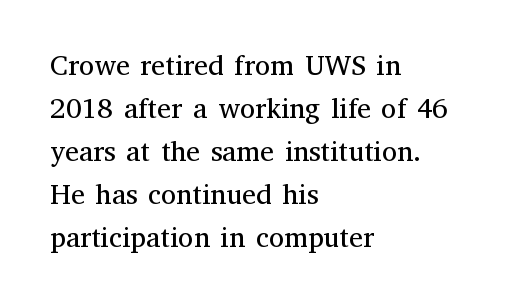
Q: Is the text bold? A: No.
Q: Is the text italic (slanted)? A: No, it is upright.
Q: Is the typeface a serif or a sans-serif typeface? A: Serif.
Q: Is the text underlined? A: No.
Q: How is the paragraph aligned? A: Left-aligned.
Q: Is the spacing between letters normal or unusually wide? A: Normal.
Q: Is the spacing between lines tight, normal or loose? A: Normal.
Q: Width (condensed, normal, or wide)? A: Normal.
Q: Stroke contrast? A: Medium.
Q: x-height? A: Medium.
Q: Monospaced? A: No.
